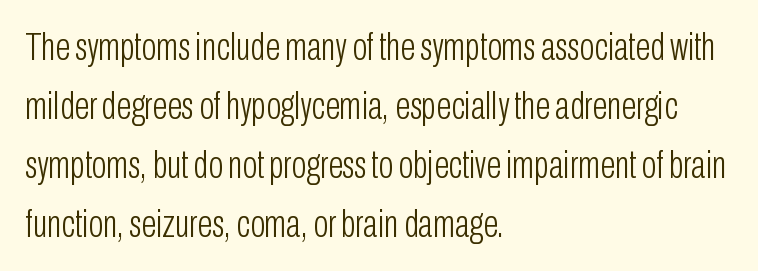
Q: Is the text bold? A: No.
Q: Is the text italic (slanted)? A: No, it is upright.
Q: Is the typeface a serif or a sans-serif typeface? A: Sans-serif.
Q: Is the text underlined? A: No.
Q: How is the paragraph aligned? A: Left-aligned.
Q: Is the spacing between letters normal or unusually wide? A: Normal.
Q: Is the spacing between lines tight, normal or loose? A: Normal.
Q: Width (condensed, normal, or wide)? A: Condensed.
Q: Stroke contrast? A: Low.
Q: x-height? A: Medium.
Q: Monospaced? A: No.
